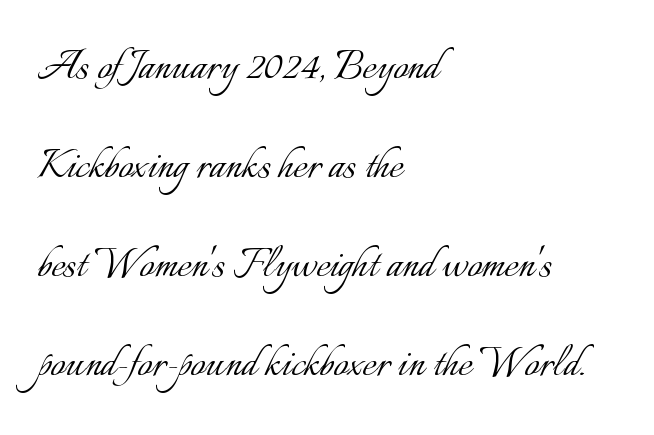
Vertical spacing — loose. Layout note: lines flush left. The letterforms sit shoulder to shoulder at normal distance. Stem width sits at or under what a default text font uses.
